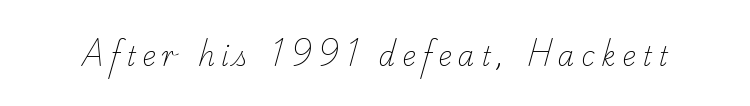
The image shows 26 px text type; set unusually wide letter spacing (+0.25 em), not underlined.
